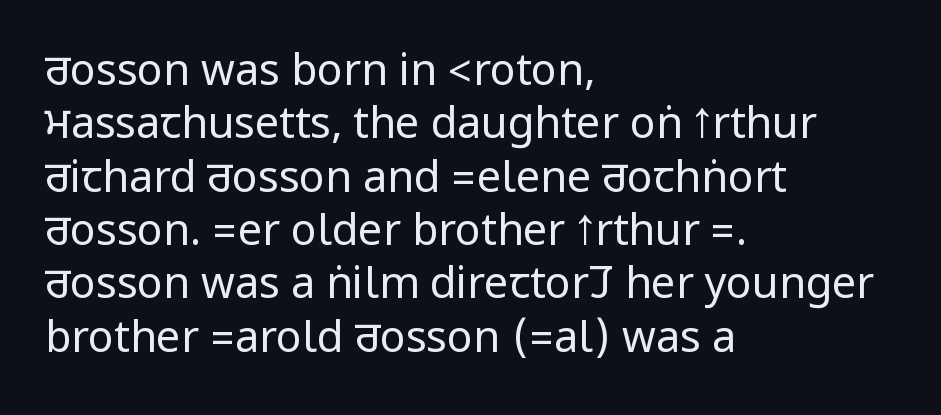
Nobody drew a line under any word here. The passage shown has conventional tracking throughout. Casual observation: everything's shoved over to the left. Unlike a traditional serif, this face leaves its strokes unadorned. The characters are drawn with everyday or finer stroke widths. Upright lettering throughout.
